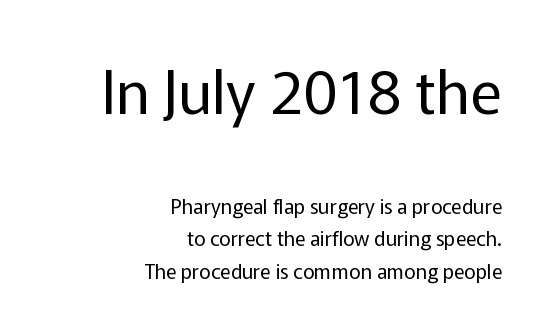
The image shows 60 px regular-weight sans-serif type, upright; set right-aligned, normal line spacing (1.63x), normal letter spacing, not underlined; the first (top) block is 3.0x larger; low stroke contrast and a medium x-height.
